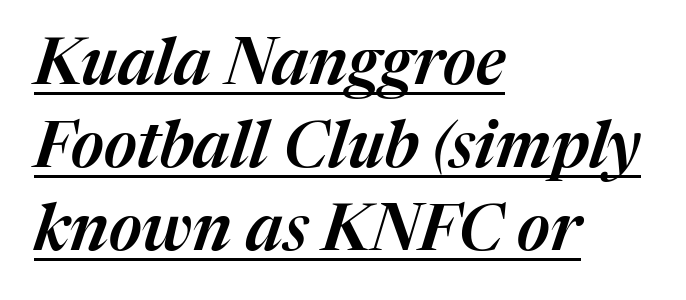
The image shows 64 px text type, italic (leaning right); set left-aligned, normal line spacing (1.3x), normal letter spacing, underlined; medium stroke contrast and a medium x-height.
